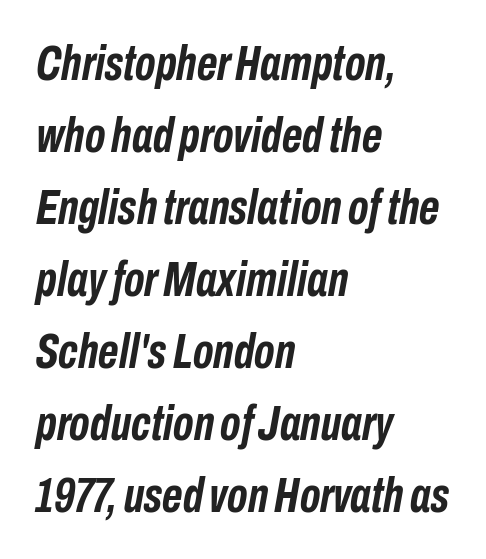
The image shows 50 px semibold, condensed type, italic (leaning right); set left-aligned, normal line spacing (1.44x), normal letter spacing, not underlined; low stroke contrast and a medium x-height.
